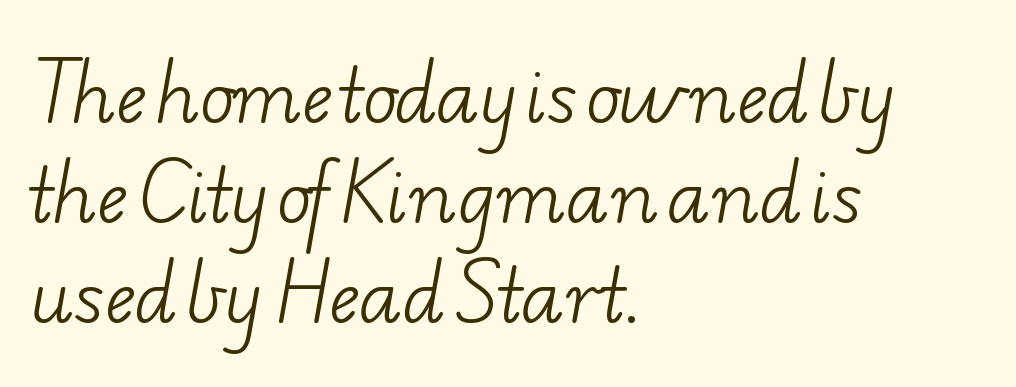
{"serif": "yes", "bold": "no", "weight": "light", "width": "wide", "stroke_contrast": "low", "x_height": "small", "monospaced": "no", "underline": "no", "align": "left", "line_spacing": "normal", "line_spacing_ratio": 1.39, "letter_spacing": "normal", "letter_spacing_em": 0.0, "glyph_px": 72}
